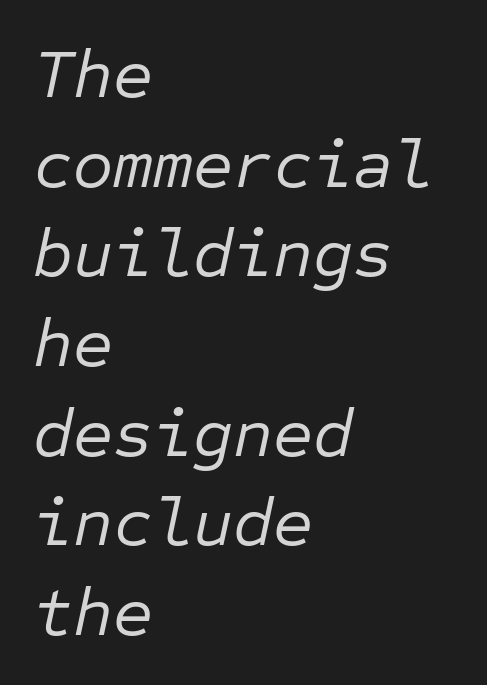
Q: Is the text bold? A: No.
Q: Is the text italic (slanted)? A: Yes, it leans right by about 12 degrees.
Q: Is the text underlined? A: No.
Q: How is the paragraph aligned? A: Left-aligned.
Q: Is the spacing between letters normal or unusually wide? A: Normal.
Q: Is the spacing between lines tight, normal or loose? A: Normal.
Q: Width (condensed, normal, or wide)? A: Normal.
Q: Stroke contrast? A: Low.
Q: x-height? A: Medium.
Q: Monospaced? A: Yes.
